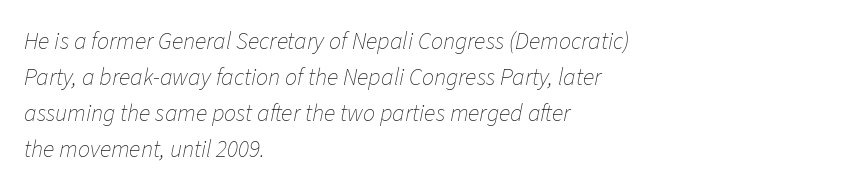
Is the block centered? No — it sits flush against the left margin. The rows are spaced the way most documents space them. On a weight scale, this lands at 450 or below. Tall strokes in this sample are angled rather than plumb.
